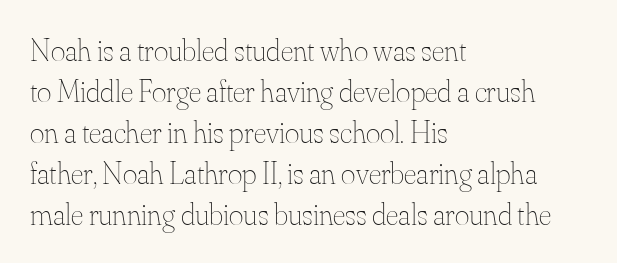
The image shows 31 px thin type, upright; set left-aligned, normal line spacing (1.32x), normal letter spacing, not underlined; medium stroke contrast and a small x-height.
